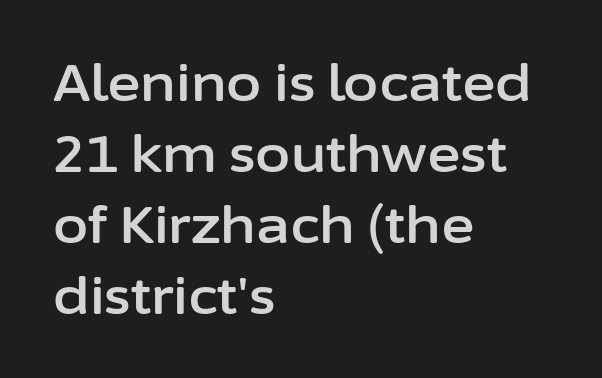
Q: Is the text italic (slanted)? A: No, it is upright.
Q: Is the typeface a serif or a sans-serif typeface? A: Sans-serif.
Q: Is the text underlined? A: No.
Q: How is the paragraph aligned? A: Left-aligned.
Q: Is the spacing between letters normal or unusually wide? A: Normal.
Q: Is the spacing between lines tight, normal or loose? A: Normal.
Q: Width (condensed, normal, or wide)? A: Normal.
Q: Stroke contrast? A: Low.
Q: x-height? A: Medium.
Q: Monospaced? A: No.
